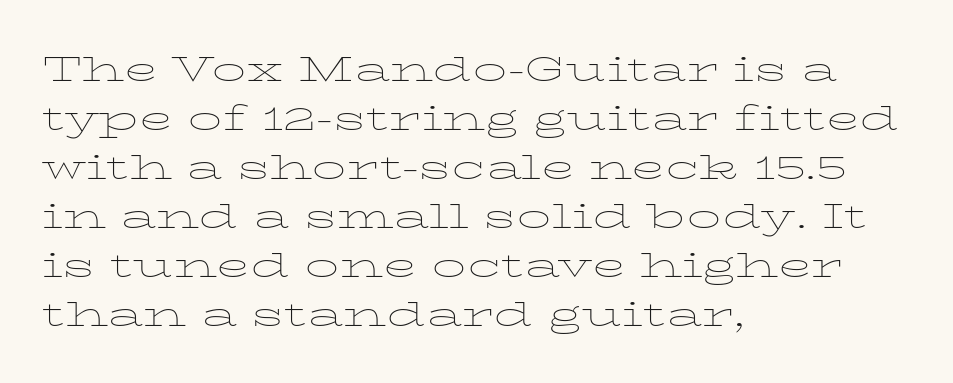
The image shows 34 px thin, wide serif type, upright; set left-aligned, normal line spacing (1.44x), normal letter spacing, not underlined; low stroke contrast and a medium x-height.
